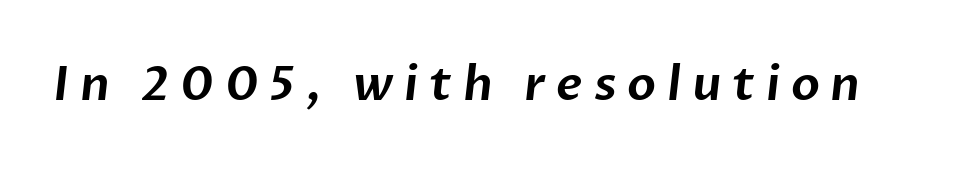
{"serif": "no", "width": "normal", "stroke_contrast": "low", "x_height": "medium", "monospaced": "no", "underline": "no", "letter_spacing": "wide", "letter_spacing_em": 0.23, "glyph_px": 47}
